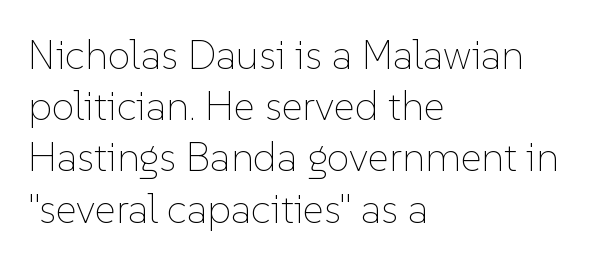
Has an underline been added? It has not. There is no visible air inserted between adjacent glyphs. The passage shown is not bold in any degree. No italicization has been applied; the sample stays upright. If you drew a ruler down the left edge, every line would touch it.
